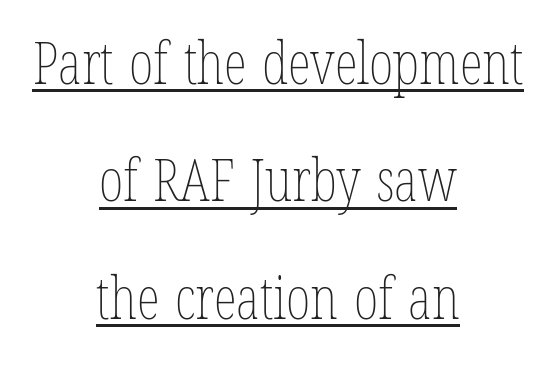
Q: Is the text bold? A: No.
Q: Is the text italic (slanted)? A: No, it is upright.
Q: Is the text underlined? A: Yes.
Q: How is the paragraph aligned? A: Centered.
Q: Is the spacing between letters normal or unusually wide? A: Normal.
Q: Is the spacing between lines tight, normal or loose? A: Loose.
Q: Width (condensed, normal, or wide)? A: Condensed.
Q: Stroke contrast? A: Low.
Q: x-height? A: Medium.
Q: Monospaced? A: No.
